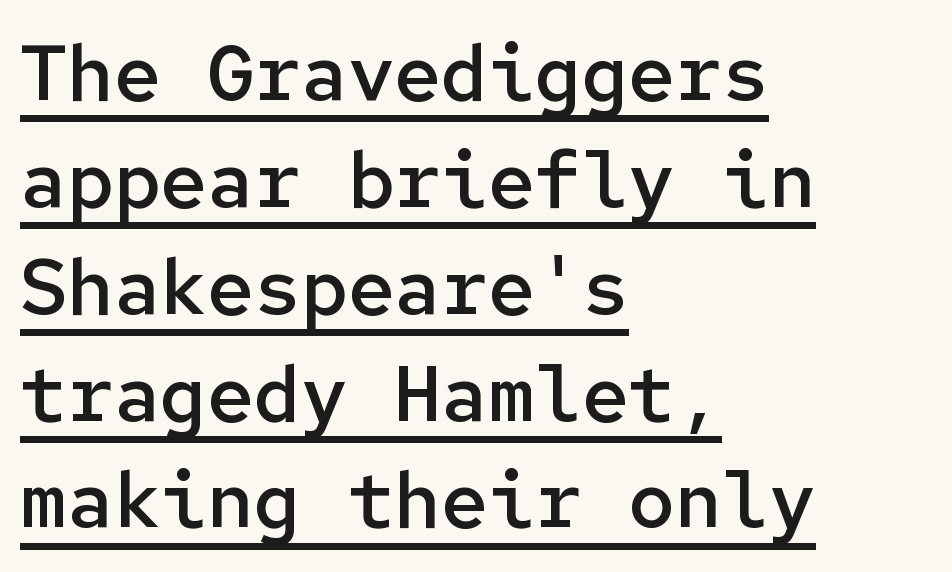
Typographically, this falls in the sans-serif category. Weight: semibold (demi). Quick note: interline space is typical. The compositor pushed each line to the left boundary. A rule runs beneath these lines of type.
